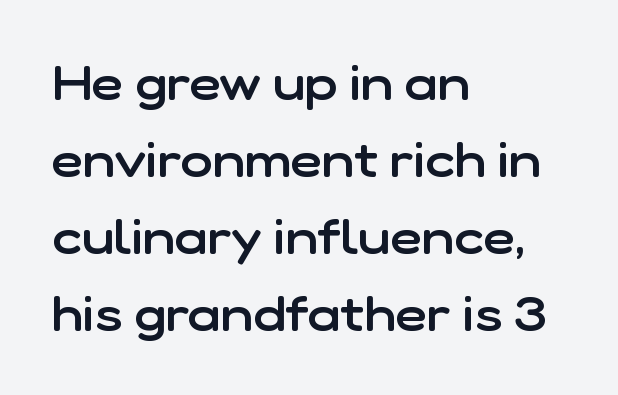
Regular leading. Are there feet on the stems? There aren't — it's a sans. A typesetter would call this proportional, since set widths differ per character. The font's upright variant was chosen for this text. The tracking reads as untouched default to a designer's eye.
